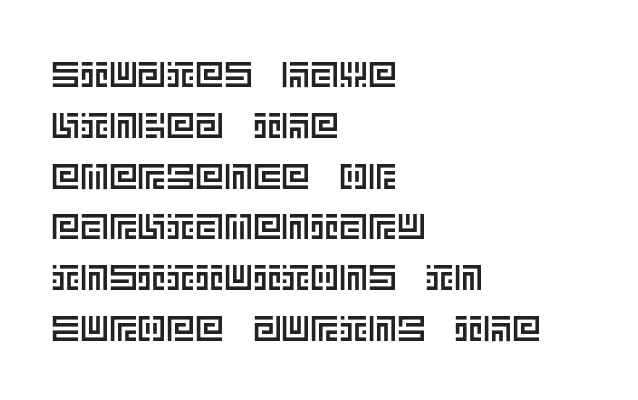
Q: Is the text italic (slanted)? A: No, it is upright.
Q: Is the text underlined? A: No.
Q: How is the paragraph aligned? A: Left-aligned.
Q: Is the spacing between letters normal or unusually wide? A: Normal.
Q: Is the spacing between lines tight, normal or loose? A: Normal.
Q: Width (condensed, normal, or wide)? A: Normal.
Q: x-height? A: Large.
